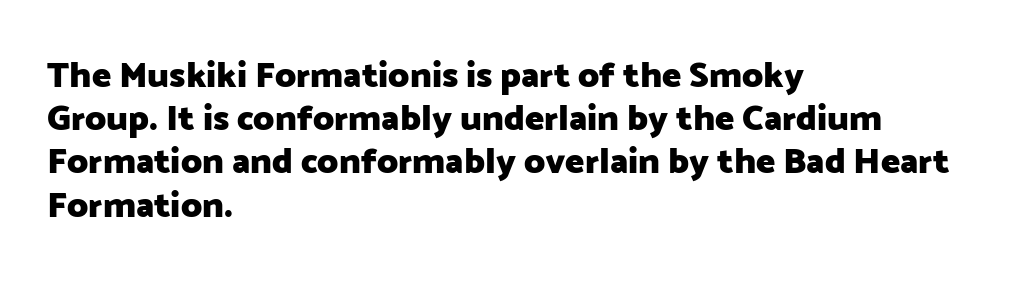
What weight is shown? A full bold with thick strokes. The rendering uses natural spacing where letterforms have individual widths. Each line starts at the same left margin while the right side varies. The tracking reads as untouched default to a designer's eye. The letters carry no serifs — their stems end cleanly without finishing strokes. Quick note: underline off.
